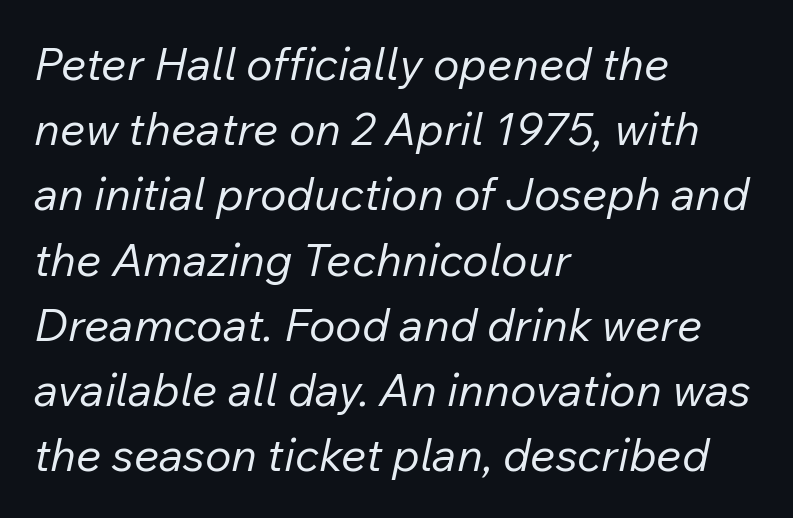
{"italic": "yes", "lean": "right", "slant_degrees": 12, "bold": "no", "weight": "regular", "width": "normal", "stroke_contrast": "low", "x_height": "medium", "monospaced": "no", "underline": "no", "align": "left", "line_spacing": "normal", "line_spacing_ratio": 1.45, "letter_spacing": "normal", "letter_spacing_em": 0.0, "glyph_px": 45}
